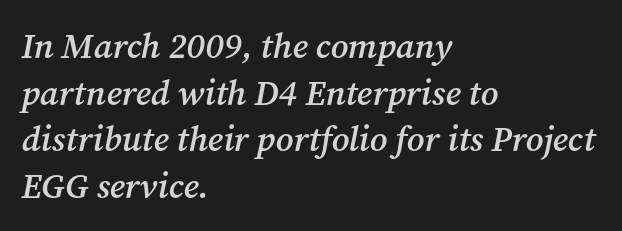
The image shows 35 px semibold serif type, italic (leaning right); set left-aligned, normal line spacing (1.33x), normal letter spacing, not underlined; medium stroke contrast and a medium x-height.
